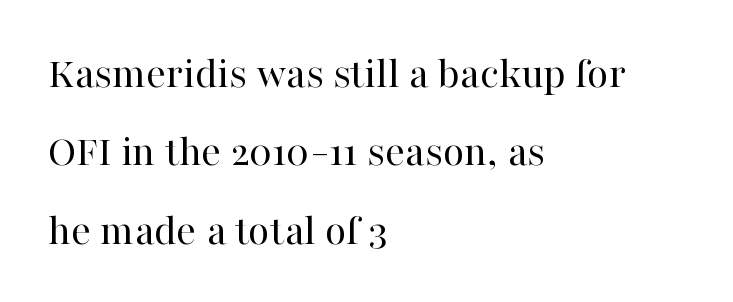
The image shows 44 px regular-weight serif type, upright; set left-aligned, line spacing 1.78x, normal letter spacing, not underlined; high stroke contrast and a medium x-height.
